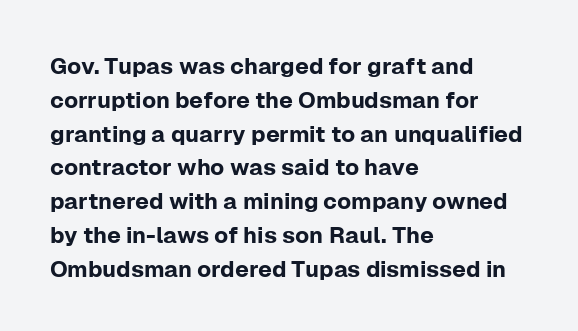
The image shows 23 px text type, upright; set left-aligned, normal line spacing (1.47x), normal letter spacing, not underlined.
